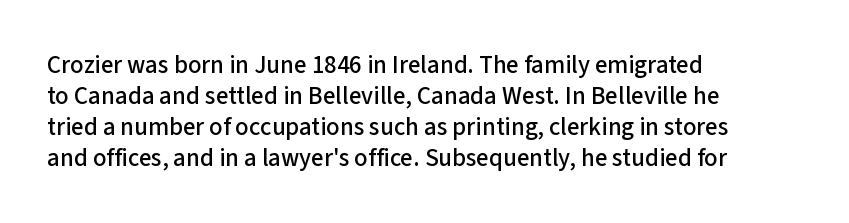
Clear beneath every line of the passage. Is the block centered? No — it sits flush against the left margin. Observe the ordinary spacing: letters are neighbours, not strangers. The letters stand upright; this is a roman face.
